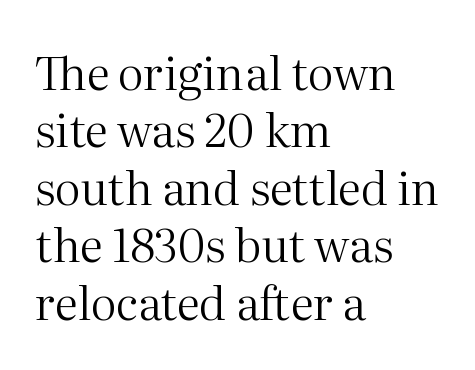
No chunkiness to these letters — they're not bold. The vertical gap from one line to the next is medium. Yep, those are serifs on the letters. Inter-character spacing is left at the font's built-in metrics.
